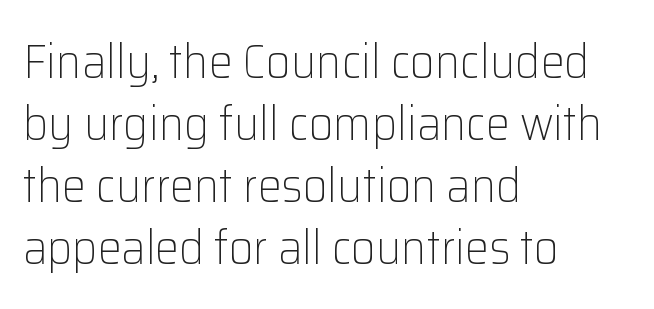
Q: Is the text bold? A: No.
Q: Is the text italic (slanted)? A: No, it is upright.
Q: Is the typeface a serif or a sans-serif typeface? A: Sans-serif.
Q: Is the text underlined? A: No.
Q: How is the paragraph aligned? A: Left-aligned.
Q: Is the spacing between letters normal or unusually wide? A: Normal.
Q: Is the spacing between lines tight, normal or loose? A: Normal.
Q: Width (condensed, normal, or wide)? A: Normal.
Q: Stroke contrast? A: Low.
Q: x-height? A: Medium.
Q: Monospaced? A: No.
